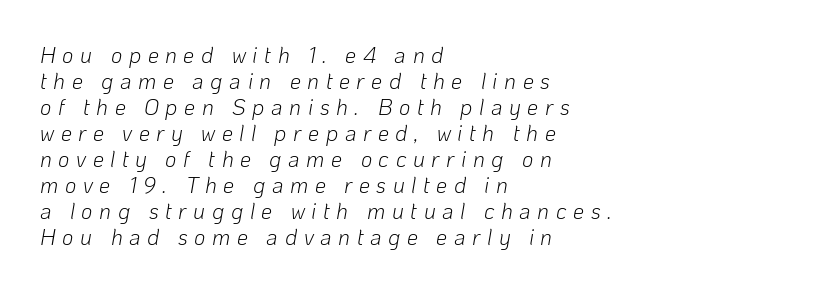
The image shows 22 px text type, italic (leaning right); set left-aligned, line spacing 1.18x, unusually wide letter spacing (+0.3 em), not underlined.
